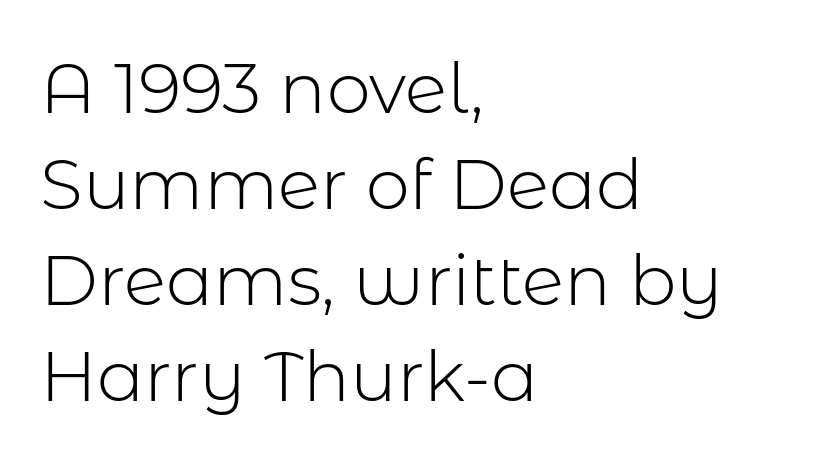
{"serif": "no", "italic": "no", "bold": "no", "weight": "light", "width": "normal", "stroke_contrast": "low", "x_height": "medium", "monospaced": "no", "underline": "no", "align": "left", "line_spacing": "normal", "line_spacing_ratio": 1.37, "letter_spacing": "normal", "letter_spacing_em": 0.0, "glyph_px": 70}
